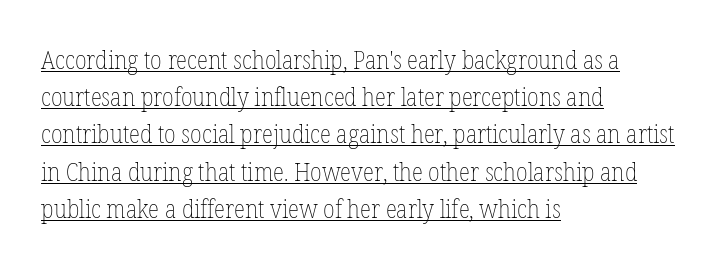
{"italic": "no", "bold": "no", "underline": "yes", "align": "left", "line_spacing": "normal", "line_spacing_ratio": 1.43, "letter_spacing": "normal", "letter_spacing_em": 0.0, "glyph_px": 26}
